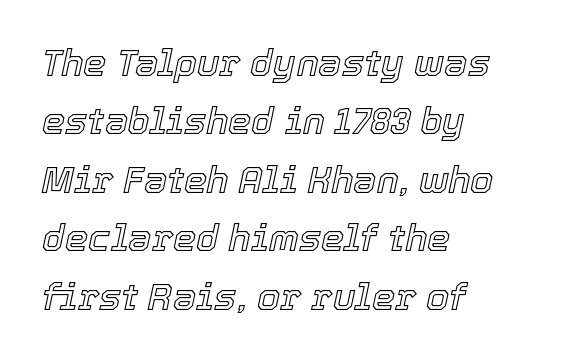
The setting favours the left margin, as ordinary paragraphs usually do. Spacing verdict: proportional, widths tailored to each character. Check the space under the baseline: it is left empty. The passage shown stacks its lines at a standard gap.
